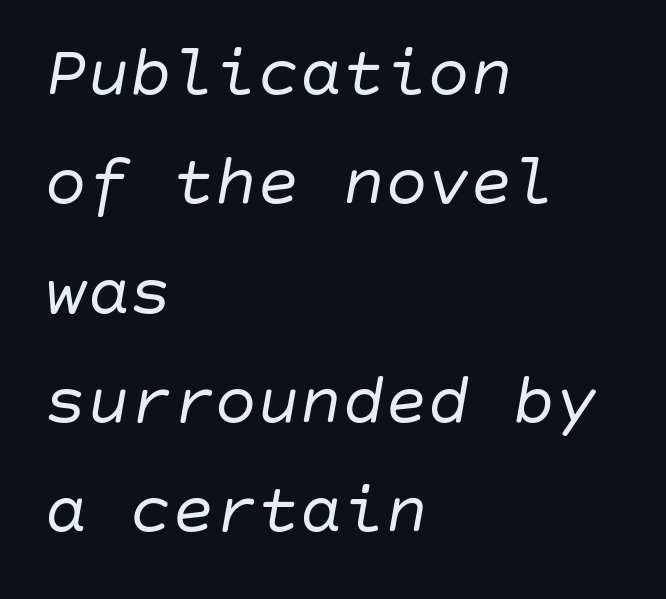
Characters follow at the spacing the type designer built in. One glance says typical: line gaps are just what's usual. You can tell it's italic because the verticals aren't actually vertical. Ink coverage per letter is moderate at most. Rule under the text: the space is simply empty.
